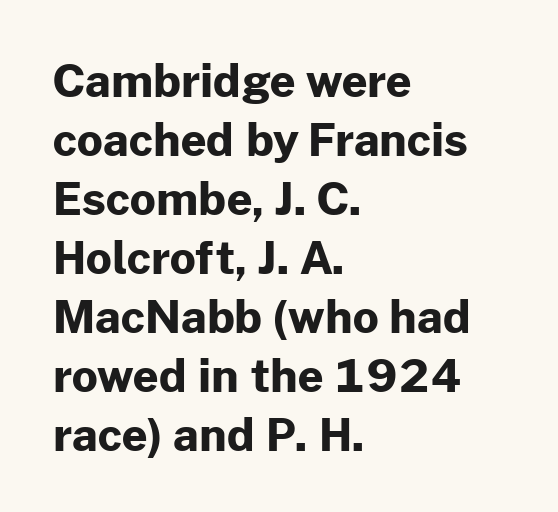
As a designer I'd log this as weight 700, bold. Underline: absent. Upright lettering throughout. Nope, no serifs anywhere on these letters.
